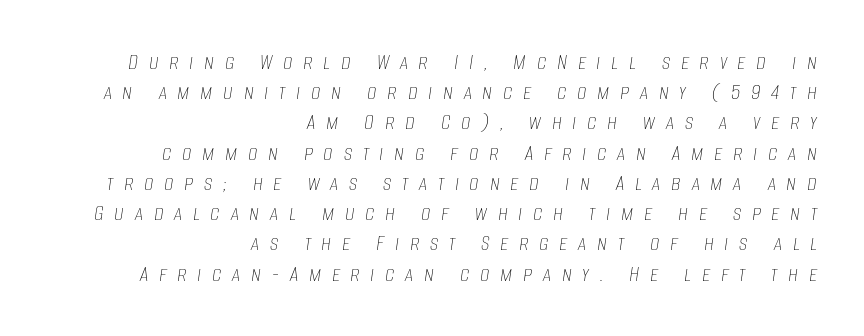
Q: Is the text bold? A: No.
Q: Is the text italic (slanted)? A: Yes, it leans right by about 8 degrees.
Q: Is the text underlined? A: No.
Q: How is the paragraph aligned? A: Right-aligned.
Q: Is the spacing between letters normal or unusually wide? A: Unusually wide.
Q: Is the spacing between lines tight, normal or loose? A: Normal.
